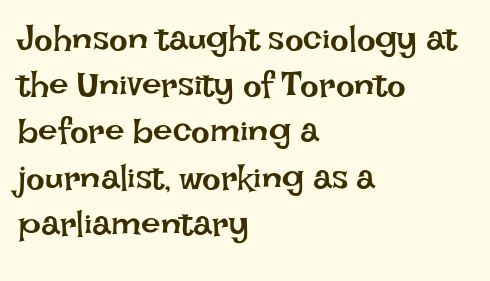
The image shows 35 px regular-weight type, upright; set left-aligned, normal line spacing (1.32x), normal letter spacing, not underlined; low stroke contrast and a large x-height.
